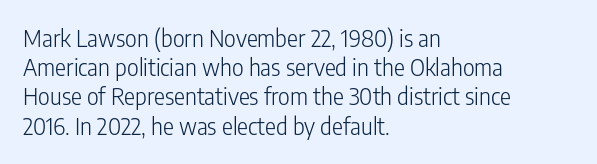
{"italic": "no", "bold": "no", "underline": "no", "align": "left", "line_spacing": "normal", "line_spacing_ratio": 1.27, "letter_spacing": "normal", "letter_spacing_em": 0.0, "glyph_px": 23}
